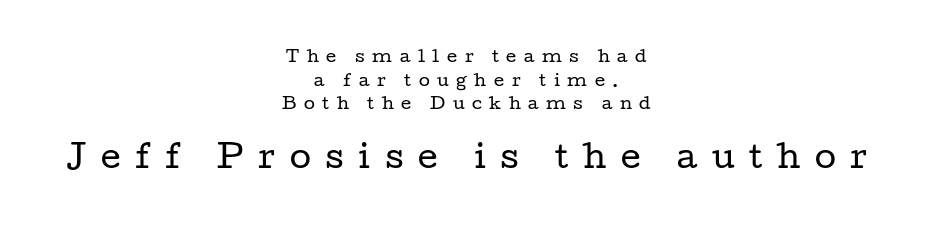
The image shows 31 px regular-weight, wide serif type, upright; set centered, normal line spacing (1.47x), unusually wide letter spacing (+0.47 em), not underlined; the second (bottom) block is 1.94x larger; low stroke contrast and a medium x-height.
